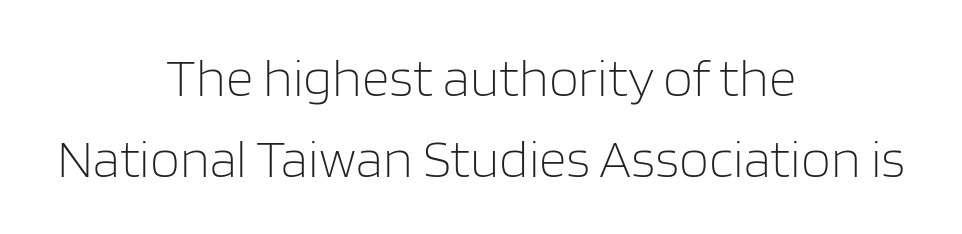
The weight would be labelled regular, book, light, or lighter still. Varying glyph widths throughout — classic text-font behaviour. This sample keeps an unexceptional amount of space between lines. This sample uses plain, unmodified letter spacing.
